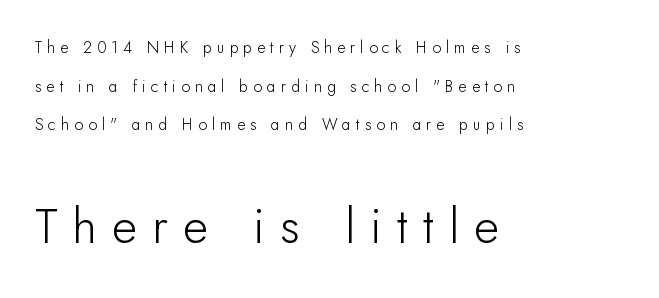
Look at the tracking — it's clearly loosened, letters drifting apart. Grotesque or geometric, the face here clearly has no serifs. This rendering uses left alignment, leaving the right contour irregular. Regarding leading, the lines here are spaced well apart.
